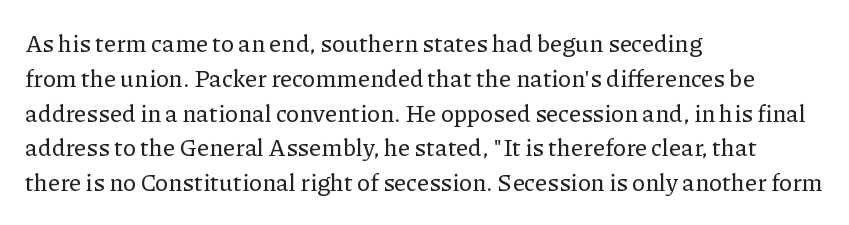
Q: Is the text italic (slanted)? A: No, it is upright.
Q: Is the text underlined? A: No.
Q: How is the paragraph aligned? A: Left-aligned.
Q: Is the spacing between letters normal or unusually wide? A: Normal.
Q: Is the spacing between lines tight, normal or loose? A: Normal.
